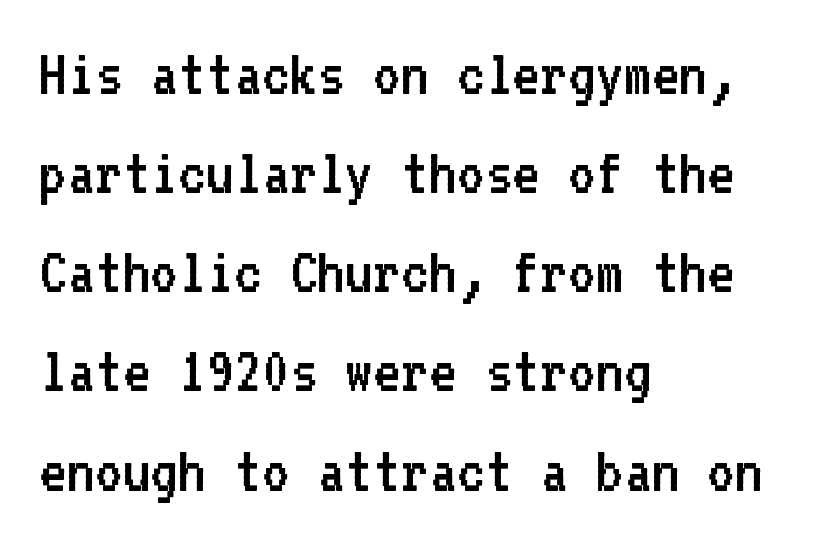
{"serif": "no", "italic": "no", "bold": "no", "weight": "regular", "width": "normal", "stroke_contrast": "low", "x_height": "medium", "monospaced": "yes", "underline": "no", "align": "left", "line_spacing": "normal", "line_spacing_ratio": 1.48, "letter_spacing": "normal", "letter_spacing_em": 0.0, "glyph_px": 67}
